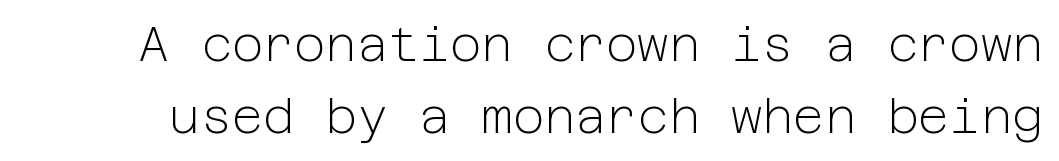
The space beneath each line is pristine and unruled. The font family rendered here belongs to the sans-serif group. These glyphs show unthickened strokes, regular width or finer. Compared with typical paragraphs, the rows here are spaced about the same.
